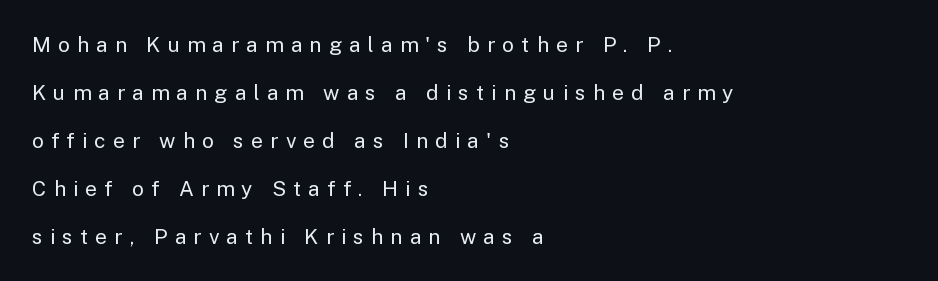
The rag falls on the right side of this text block. Honestly, the letter spacing is so wide it's the main thing you notice. Check under the words: just untouched page. Think standard paragraph weight, or any step lighter than that.
